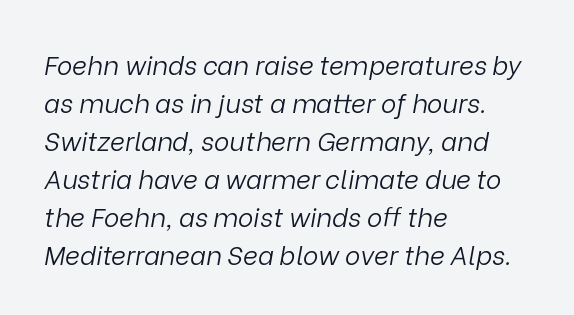
Descender tails drop into unmarked territory. The line texture is even and compact thanks to regular tracking. The weight would be labelled regular, book, light, or lighter still. The passage shown leans; its letterforms are oblique. Teacher's note: observe the even left margin — that is flush-left alignment. Honestly, the row spacing looks completely unremarkable.
